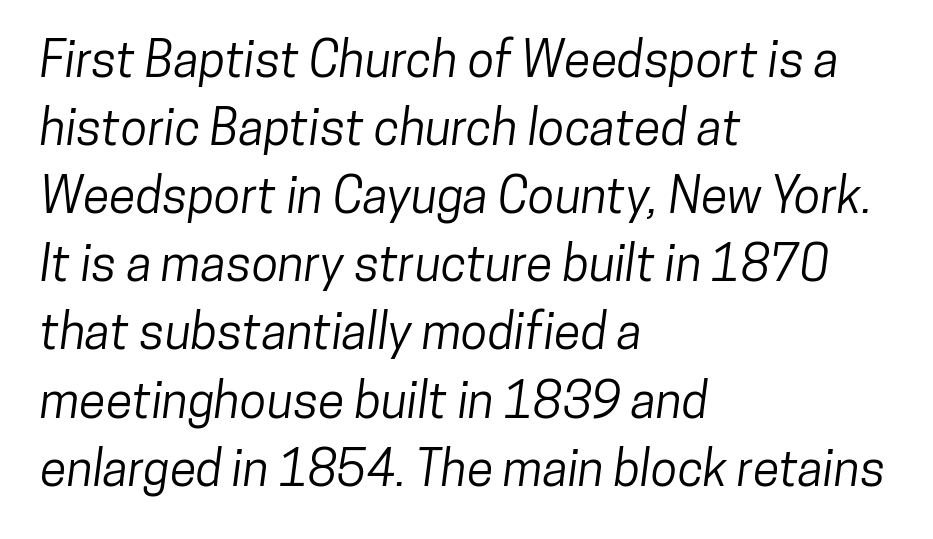
{"serif": "no", "width": "condensed", "stroke_contrast": "low", "x_height": "medium", "monospaced": "no", "underline": "no", "align": "left", "line_spacing": "normal", "line_spacing_ratio": 1.39, "letter_spacing": "normal", "letter_spacing_em": 0.0, "glyph_px": 49}
